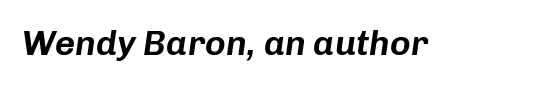
The image shows 35 px text type, italic (leaning right); set normal letter spacing, not underlined; low stroke contrast and a medium x-height.
